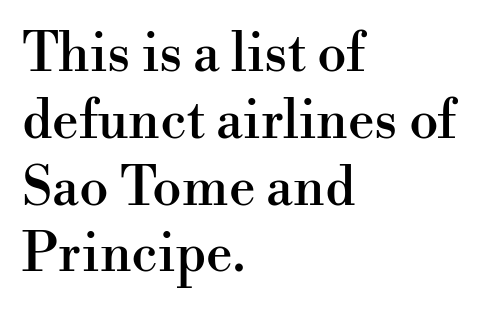
The letters advance in unequal steps, a hallmark of proportional type. Short and long lines alike share a common starting point at left. You can tell it's not italic because the verticals are truly vertical. Words appear dense and cohesive because spacing is normal. What's the leading like? Ordinary, nothing unusual.
